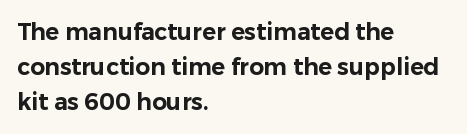
The designer left line spacing at the default. The face used here is rendered with its standard letterfit. The letters stand upright; this is a roman face. The rag falls on the right side of this text block. The words here are not underlined.
